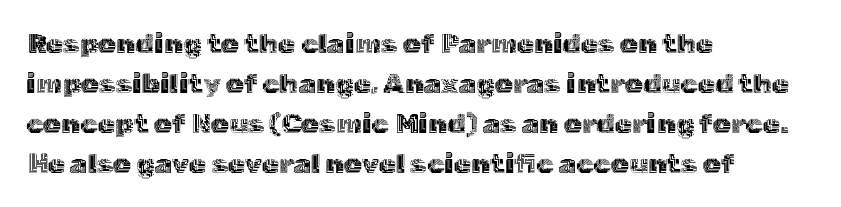
The space beneath each line is pristine and unruled. A normal amount of white space separates one row of letters from the next. Glyph-to-glyph distance matches everyday printed text. A typesetter would mark this as roman, not italic.
